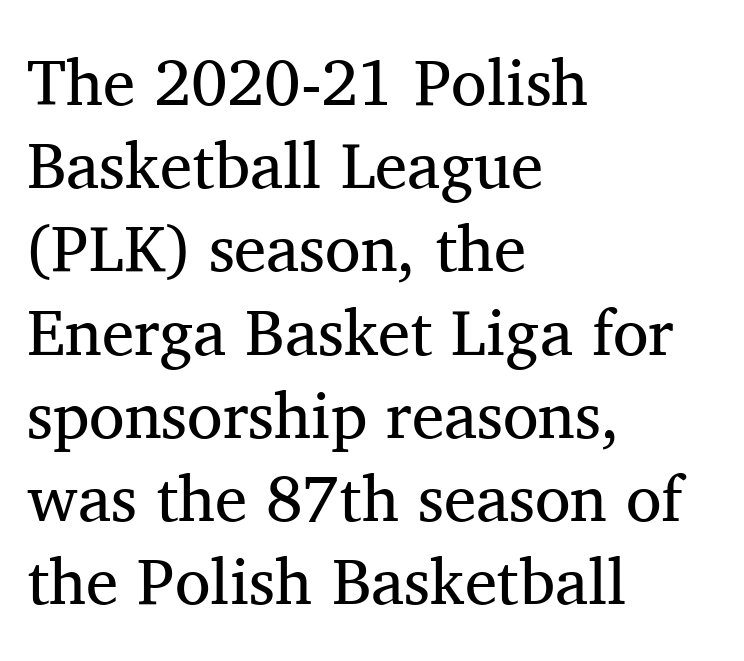
Q: Is the text bold? A: No.
Q: Is the text italic (slanted)? A: No, it is upright.
Q: Is the typeface a serif or a sans-serif typeface? A: Serif.
Q: Is the text underlined? A: No.
Q: How is the paragraph aligned? A: Left-aligned.
Q: Is the spacing between letters normal or unusually wide? A: Normal.
Q: Is the spacing between lines tight, normal or loose? A: Normal.
Q: Width (condensed, normal, or wide)? A: Normal.
Q: Stroke contrast? A: Medium.
Q: x-height? A: Medium.
Q: Monospaced? A: No.
